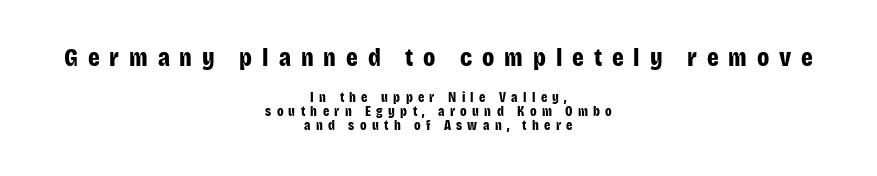
{"italic": "no", "bold": "yes", "underline": "no", "align": "center", "line_spacing": "tight", "line_spacing_ratio": 1.01, "letter_spacing": "wide", "letter_spacing_em": 0.38, "larger_block": "first", "size_ratio": 1.86, "glyph_px": 26}
